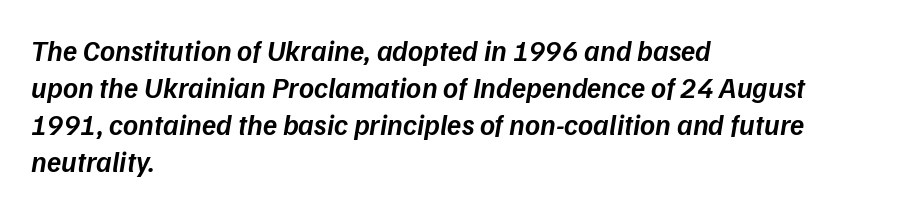
The image shows 29 px semibold type, italic (leaning right); set left-aligned, normal line spacing (1.28x), normal letter spacing, not underlined; low stroke contrast and a medium x-height.
